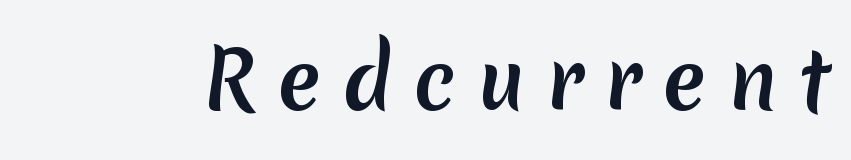
Think of a printed novel: that variable character pitch is what you see here. The strip under each line holds only bare page. The designer went with a sans here, leaving each stem footless. Observe the wide spacing: letters keep a clear distance from each other.
